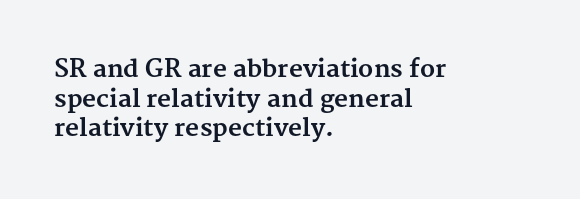
{"italic": "no", "bold": "yes", "underline": "no", "align": "left", "line_spacing_ratio": 1.23, "letter_spacing": "normal", "letter_spacing_em": 0.0, "glyph_px": 24}
